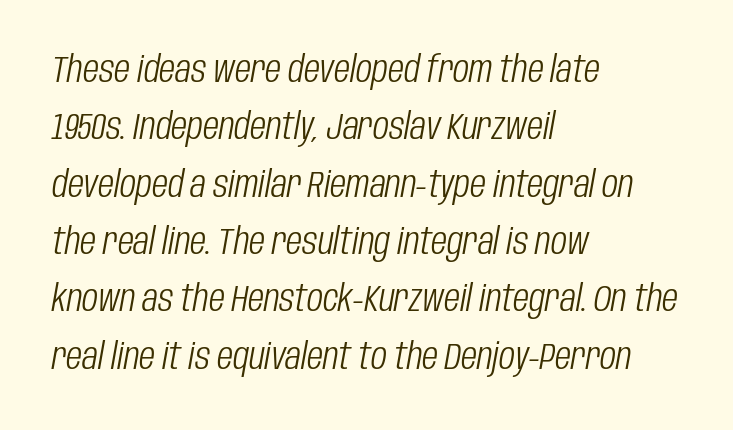
The zone under the glyphs is completely vacant. Looks like regular typesetting: each glyph gets only the width it needs. A normal amount of white space separates one row of letters from the next. Nothing unusual about the tracking: characters are spaced as the font intends. One-word summary of the alignment: left.
